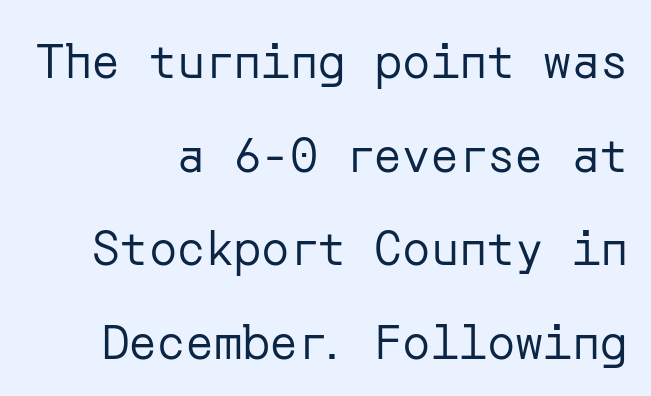
Q: Is the text bold? A: No.
Q: Is the text italic (slanted)? A: No, it is upright.
Q: Is the typeface a serif or a sans-serif typeface? A: Sans-serif.
Q: Is the text underlined? A: No.
Q: How is the paragraph aligned? A: Right-aligned.
Q: Is the spacing between letters normal or unusually wide? A: Normal.
Q: Is the spacing between lines tight, normal or loose? A: Loose.
Q: Width (condensed, normal, or wide)? A: Normal.
Q: Stroke contrast? A: Low.
Q: x-height? A: Medium.
